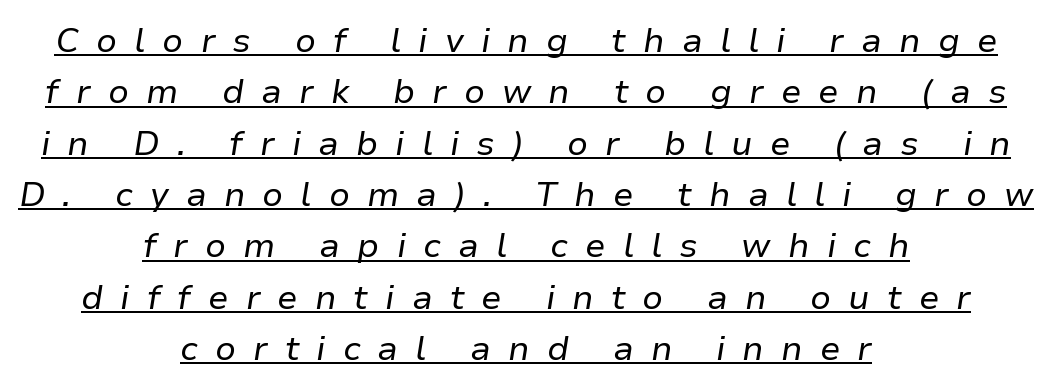
The image shows 34 px regular-weight type, italic (leaning right); set centered, normal line spacing (1.51x), unusually wide letter spacing (+0.5 em), underlined; low stroke contrast and a medium x-height.
